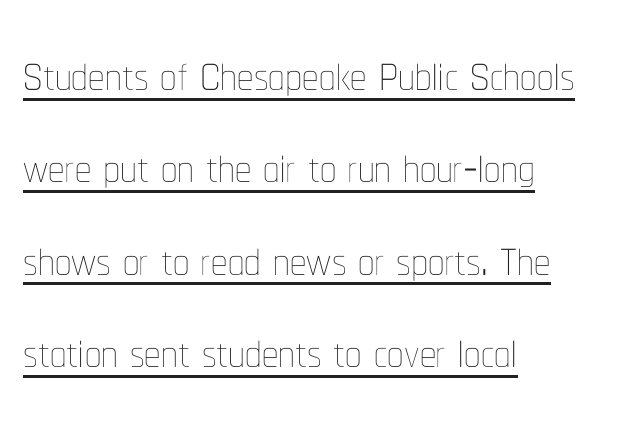
Q: Is the text bold? A: No.
Q: Is the text italic (slanted)? A: No, it is upright.
Q: Is the text underlined? A: Yes.
Q: How is the paragraph aligned? A: Left-aligned.
Q: Is the spacing between letters normal or unusually wide? A: Normal.
Q: Is the spacing between lines tight, normal or loose? A: Normal.
Q: Width (condensed, normal, or wide)? A: Condensed.
Q: Stroke contrast? A: Low.
Q: x-height? A: Medium.
Q: Monospaced? A: No.
